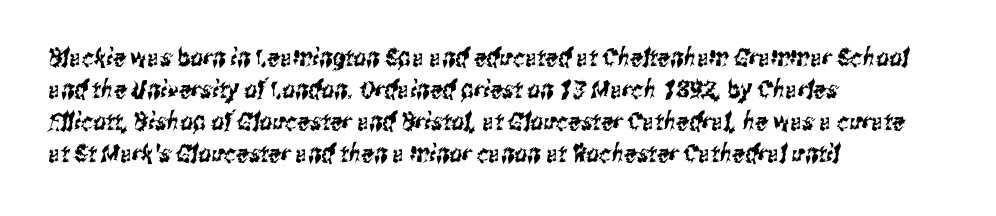
Descenders hang freely into open space. Line starts are locked; line ends wander. Characters follow at the spacing the type designer built in. A normal amount of white space separates one row of letters from the next.
